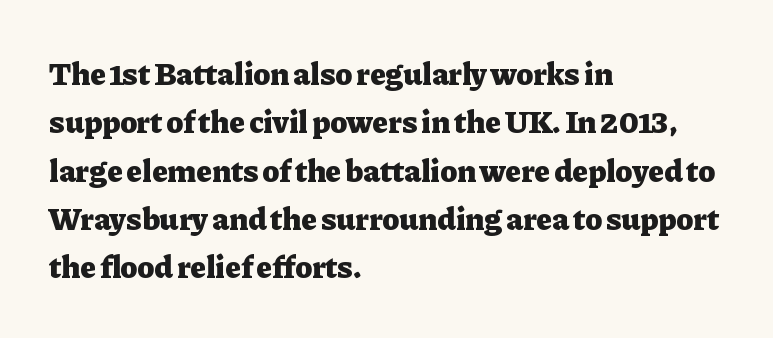
Spacing between characters is what you'd get straight out of the box. The face used here is proportionally spaced, like ordinary book or web type. The ragged edge is on the right, which tells us the setting is flush left. Unlike a clean sans, this face finishes its strokes with serifs.
